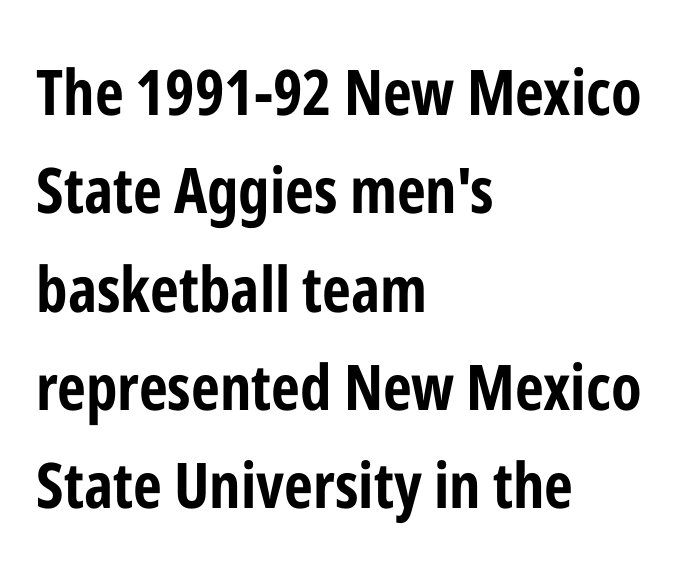
Q: Is the text bold? A: Yes.
Q: Is the text italic (slanted)? A: No, it is upright.
Q: Is the typeface a serif or a sans-serif typeface? A: Sans-serif.
Q: Is the text underlined? A: No.
Q: How is the paragraph aligned? A: Left-aligned.
Q: Is the spacing between letters normal or unusually wide? A: Normal.
Q: Is the spacing between lines tight, normal or loose? A: Normal.
Q: Width (condensed, normal, or wide)? A: Condensed.
Q: Stroke contrast? A: Low.
Q: x-height? A: Medium.
Q: Monospaced? A: No.
